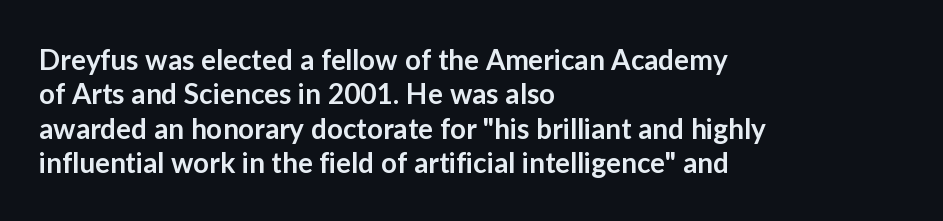
The image shows 28 px semibold sans-serif type, upright; set left-aligned, line spacing 1.23x, normal letter spacing, not underlined; low stroke contrast and a medium x-height.
